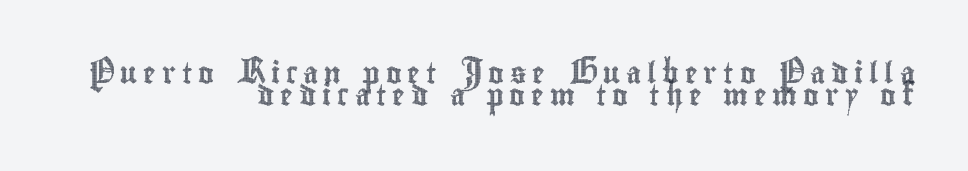
These lines huddle together more closely than default settings would place them. The line texture is sparse and dotted thanks to wide tracking. These lines were composed using upright roman letters. The lines are quadded right.
